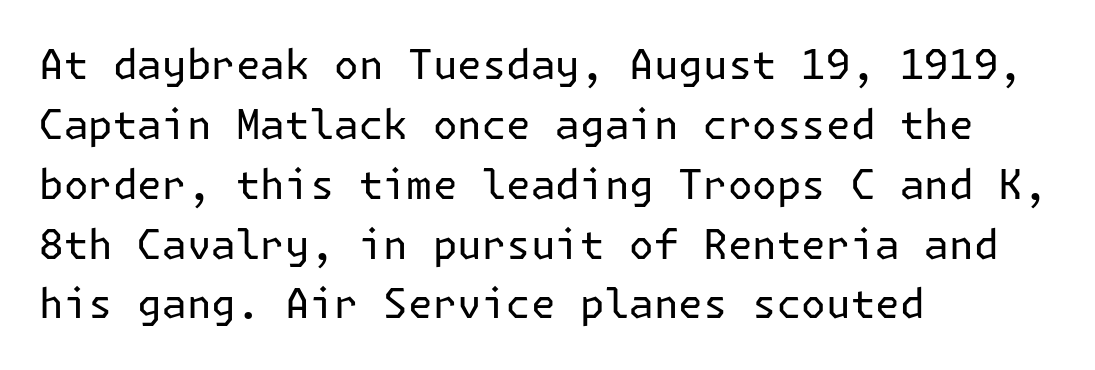
Q: Is the text bold? A: No.
Q: Is the text italic (slanted)? A: No, it is upright.
Q: Is the typeface a serif or a sans-serif typeface? A: Sans-serif.
Q: Is the text underlined? A: No.
Q: How is the paragraph aligned? A: Left-aligned.
Q: Is the spacing between letters normal or unusually wide? A: Normal.
Q: Is the spacing between lines tight, normal or loose? A: Normal.
Q: Width (condensed, normal, or wide)? A: Normal.
Q: Stroke contrast? A: Low.
Q: x-height? A: Medium.
